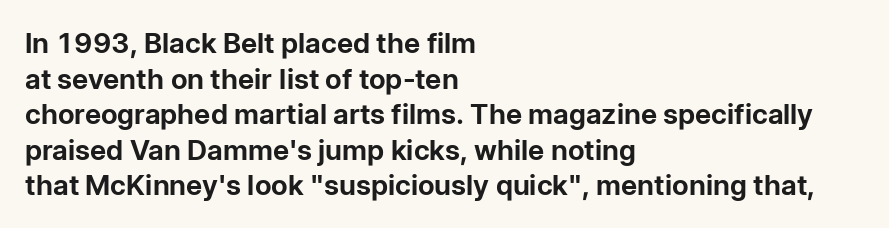
Q: Is the text bold? A: Yes.
Q: Is the text italic (slanted)? A: No, it is upright.
Q: Is the typeface a serif or a sans-serif typeface? A: Sans-serif.
Q: Is the text underlined? A: No.
Q: How is the paragraph aligned? A: Left-aligned.
Q: Is the spacing between letters normal or unusually wide? A: Normal.
Q: Is the spacing between lines tight, normal or loose? A: Normal.
Q: Width (condensed, normal, or wide)? A: Normal.
Q: Stroke contrast? A: Low.
Q: x-height? A: Medium.
Q: Monospaced? A: No.
